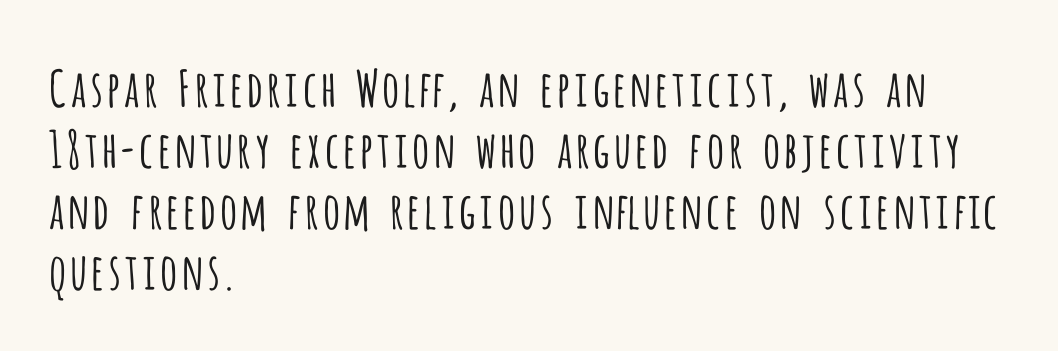
Q: Is the text bold? A: No.
Q: Is the text italic (slanted)? A: No, it is upright.
Q: Is the typeface a serif or a sans-serif typeface? A: Sans-serif.
Q: Is the text underlined? A: No.
Q: How is the paragraph aligned? A: Left-aligned.
Q: Is the spacing between letters normal or unusually wide? A: Normal.
Q: Width (condensed, normal, or wide)? A: Condensed.
Q: Stroke contrast? A: Low.
Q: x-height? A: Large.
Q: Monospaced? A: No.
